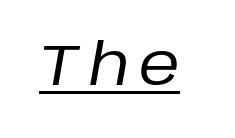
The image shows 57 px regular-weight type, italic (leaning right); set underlined; low stroke contrast and a large x-height.
